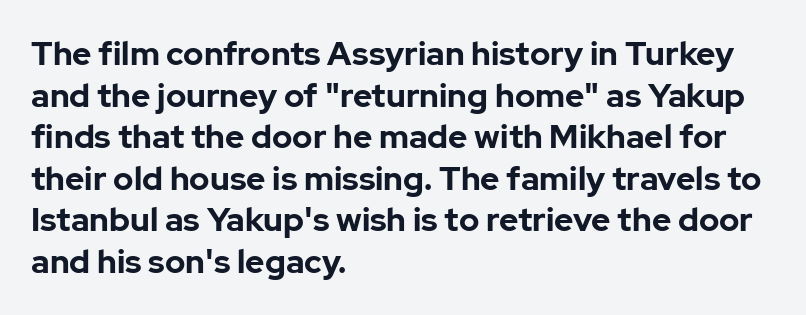
The image shows 33 px bold sans-serif type, upright; set left-aligned, normal line spacing (1.26x), normal letter spacing, not underlined; low stroke contrast and a medium x-height.
